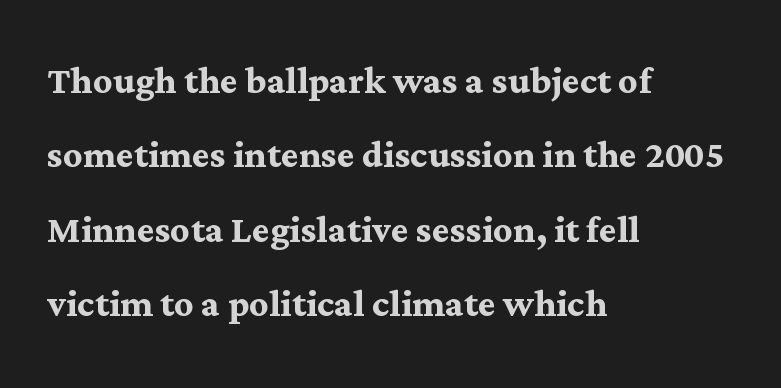
These words are printed bold, with thick strokes throughout. Notice how descenders clear the ascenders below comfortably — that's standard leading. Letters rest on an invisible, unmarked baseline. Is this a fixed-width face? No — the glyphs have proportional, varying widths. Notice how the passage keeps a crisp vertical edge on the left only.
